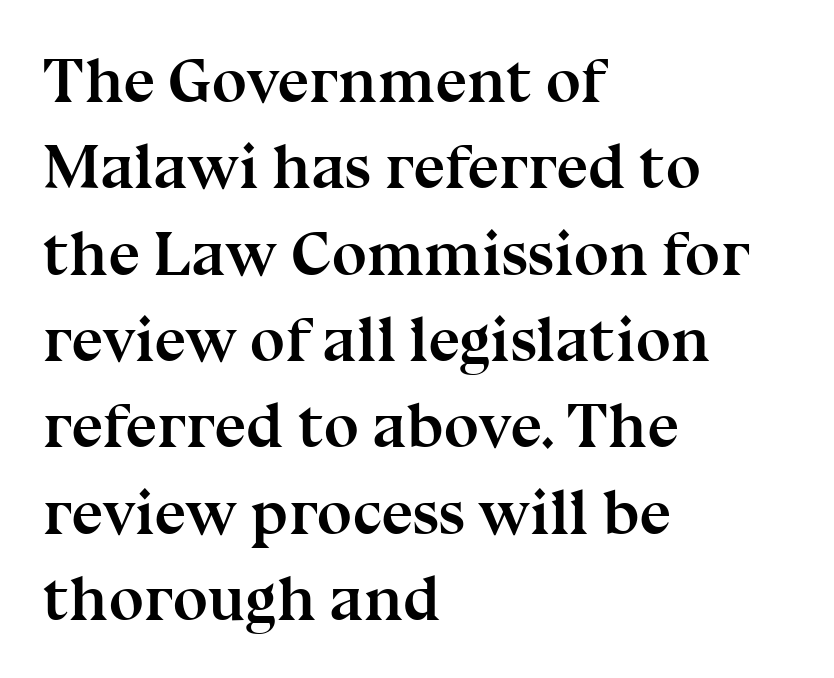
The image shows 63 px semibold serif type, upright; set left-aligned, normal line spacing (1.37x), normal letter spacing, not underlined; medium stroke contrast and a medium x-height.
